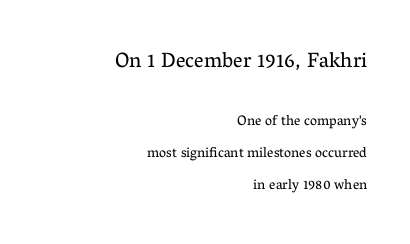
Q: Is the text bold? A: No.
Q: Is the text italic (slanted)? A: No, it is upright.
Q: Is the text underlined? A: No.
Q: How is the paragraph aligned? A: Right-aligned.
Q: Is the spacing between letters normal or unusually wide? A: Normal.
Q: Is the spacing between lines tight, normal or loose? A: Loose.
Q: Which block of text is set in a larger size, the first (top) or the second (bottom)? A: The first (top) one.
